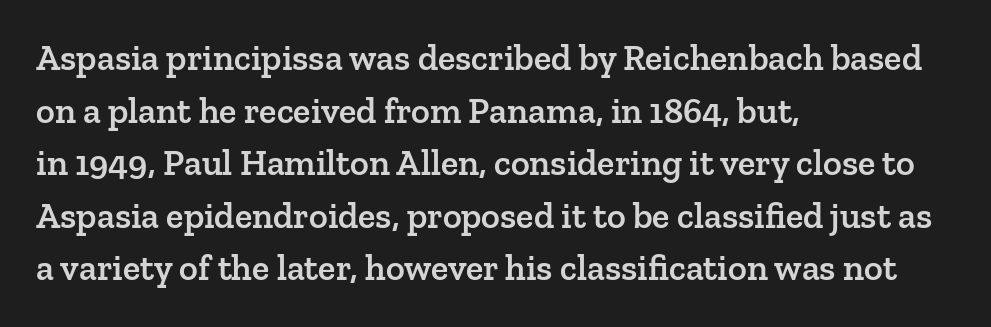
{"serif": "yes", "italic": "no", "bold": "semi", "weight": "semibold", "width": "normal", "stroke_contrast": "low", "x_height": "medium", "monospaced": "no", "underline": "no", "align": "left", "line_spacing": "normal", "line_spacing_ratio": 1.46, "letter_spacing": "normal", "letter_spacing_em": 0.0, "glyph_px": 36}
